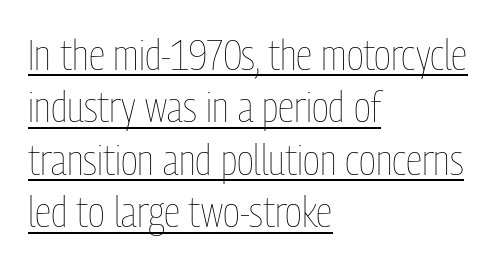
The paragraph has a hard left edge and a soft right edge. Heft: none added — not bold. A typesetter would call this zero additional tracking. The string is rendered with underlining switched on. No italicization has been applied; the sample stays upright.
